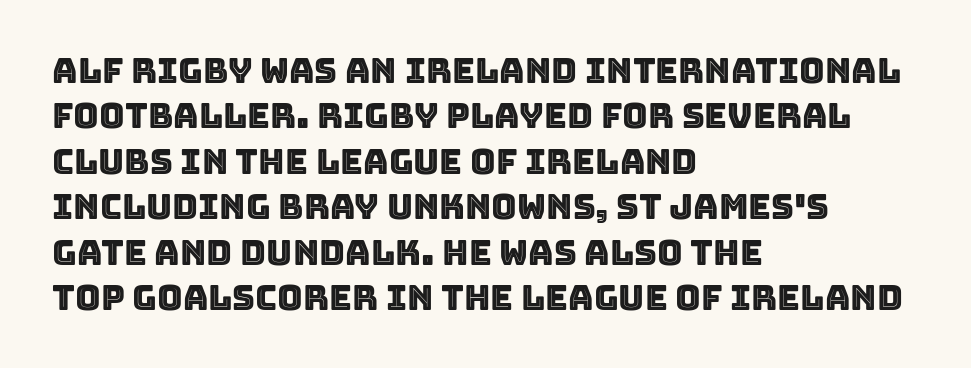
The image shows 35 px text type, upright; set left-aligned, normal line spacing (1.3x), normal letter spacing, not underlined; a large x-height.
